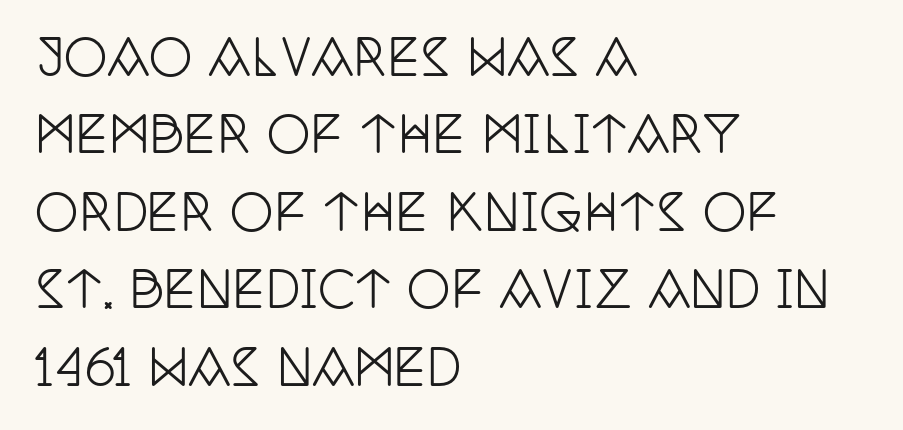
The image shows 49 px condensed serif type, upright; set left-aligned, normal line spacing (1.58x), normal letter spacing, not underlined; low stroke contrast and a large x-height.
